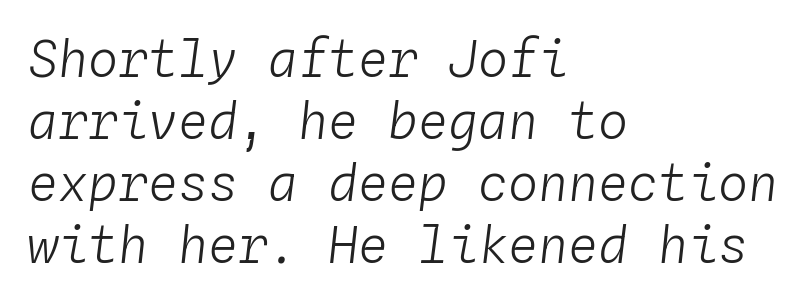
{"italic": "yes", "lean": "right", "slant_degrees": 4, "bold": "no", "weight": "light", "width": "normal", "stroke_contrast": "low", "x_height": "medium", "monospaced": "yes", "underline": "no", "align": "left", "line_spacing_ratio": 1.24, "letter_spacing": "normal", "letter_spacing_em": 0.0, "glyph_px": 50}
